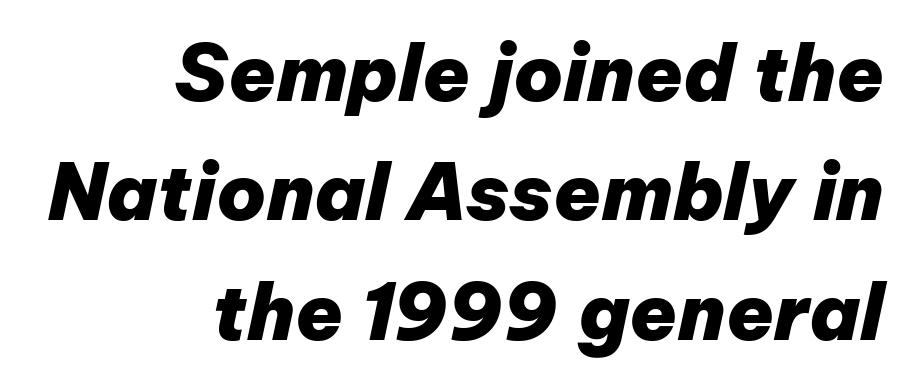
Nothing unusual about the tracking: characters are spaced as the font intends. The string is rendered with underlining switched off. Which margin do the lines hug? The right one — the left edge is uneven. The passage shown leans; its letterforms are oblique. Successive baselines arrive at the customary interval. The face used here is proportionally spaced, like ordinary book or web type.
